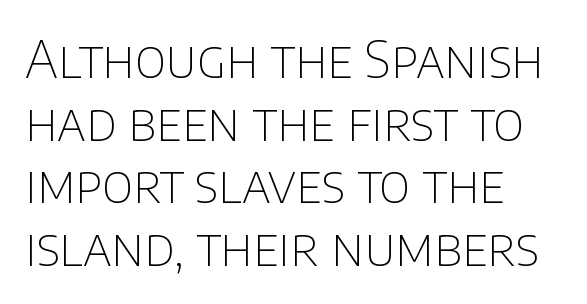
The image shows 51 px thin sans-serif type, upright; set left-aligned, line spacing 1.23x, normal letter spacing, not underlined; low stroke contrast and a large x-height.
